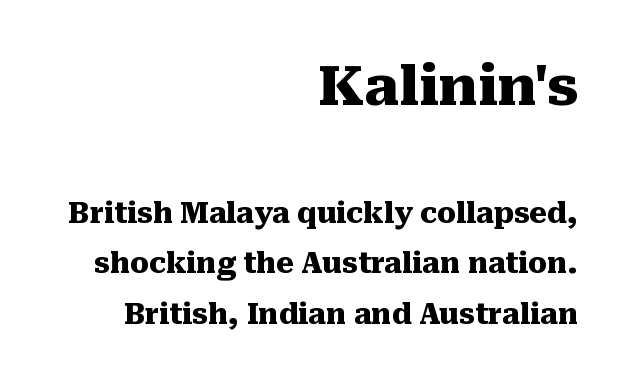
Q: Is the text bold? A: Yes.
Q: Is the text italic (slanted)? A: No, it is upright.
Q: Is the typeface a serif or a sans-serif typeface? A: Serif.
Q: Is the text underlined? A: No.
Q: How is the paragraph aligned? A: Right-aligned.
Q: Is the spacing between letters normal or unusually wide? A: Normal.
Q: Which block of text is set in a larger size, the first (top) or the second (bottom)? A: The first (top) one.
Q: Width (condensed, normal, or wide)? A: Normal.
Q: Stroke contrast? A: Medium.
Q: x-height? A: Medium.
Q: Monospaced? A: No.
